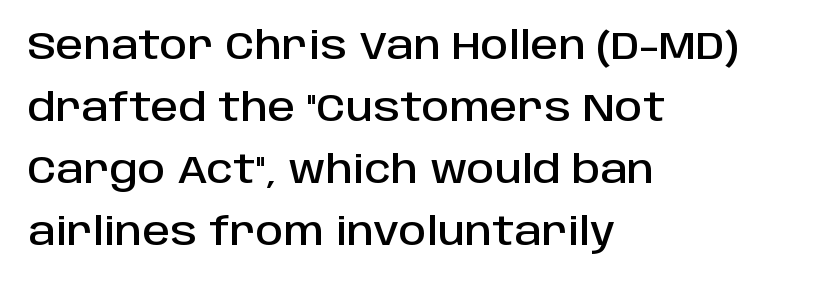
Q: Is the text italic (slanted)? A: No, it is upright.
Q: Is the typeface a serif or a sans-serif typeface? A: Sans-serif.
Q: Is the text underlined? A: No.
Q: How is the paragraph aligned? A: Left-aligned.
Q: Is the spacing between letters normal or unusually wide? A: Normal.
Q: Is the spacing between lines tight, normal or loose? A: Normal.
Q: Width (condensed, normal, or wide)? A: Normal.
Q: Stroke contrast? A: Low.
Q: x-height? A: Large.
Q: Monospaced? A: No.
